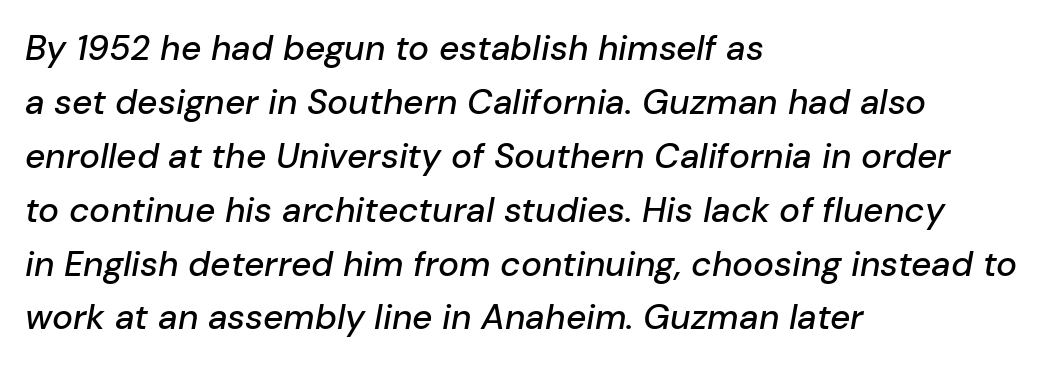
An italicized treatment has been applied to the whole sample. Letters rest on an invisible, unmarked baseline. Regular leading. Letter spacing: default. Layout note: lines flush left. Each letter keeps its own natural width here, so spacing adapts to shape.
